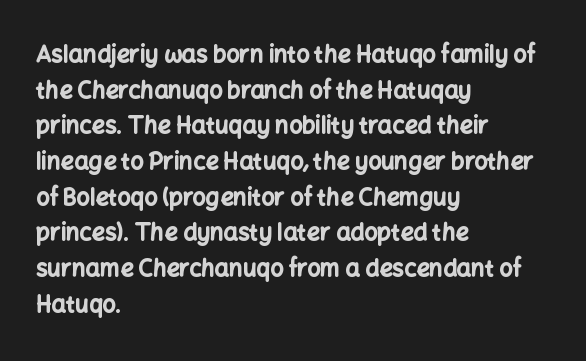
The image shows 23 px bold type, upright; set left-aligned, normal line spacing (1.55x), normal letter spacing, not underlined.
